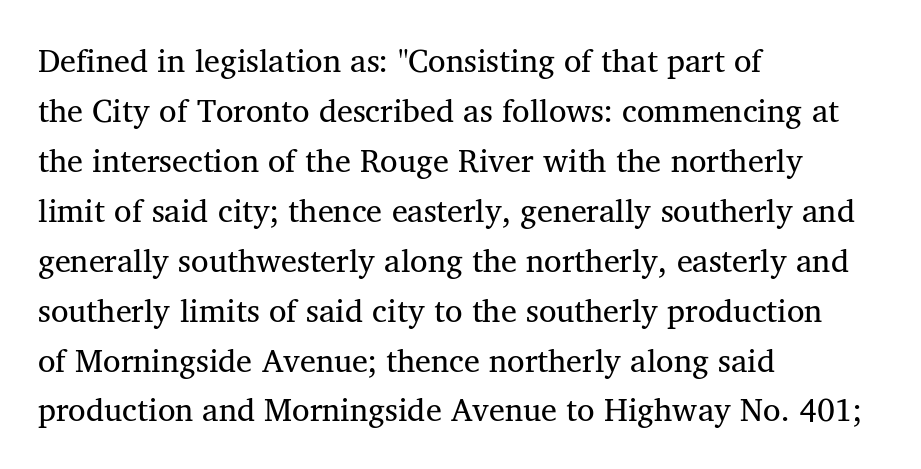
{"serif": "yes", "italic": "no", "bold": "no", "weight": "regular", "width": "normal", "stroke_contrast": "medium", "x_height": "medium", "monospaced": "no", "underline": "no", "align": "left", "line_spacing": "normal", "line_spacing_ratio": 1.56, "letter_spacing": "normal", "letter_spacing_em": 0.0, "glyph_px": 32}
